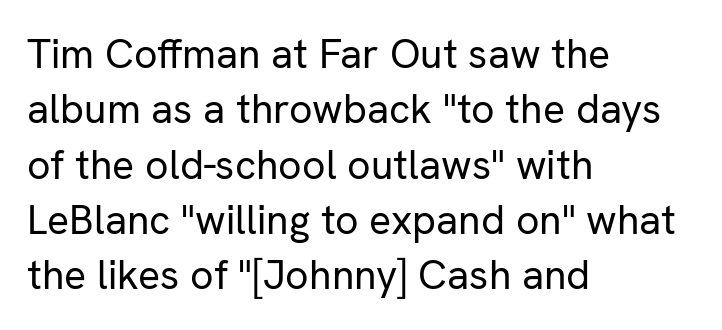
Does the copy run flush right? No — it runs flush left. The rendering uses natural spacing where letterforms have individual widths. The characters are drawn with everyday or finer stroke widths. Here the glyphs are tracked normally, forming tight word shapes.
